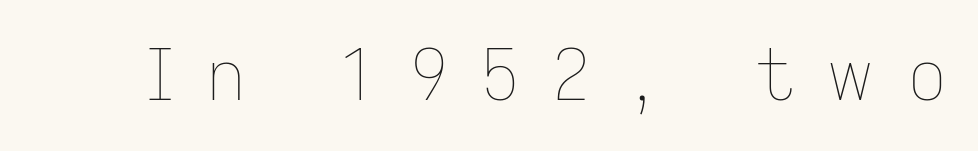
Q: Is the text bold? A: No.
Q: Is the text italic (slanted)? A: No, it is upright.
Q: Is the text underlined? A: No.
Q: Is the spacing between letters normal or unusually wide? A: Unusually wide.
Q: Width (condensed, normal, or wide)? A: Normal.
Q: Stroke contrast? A: Low.
Q: x-height? A: Medium.
Q: Monospaced? A: No.
